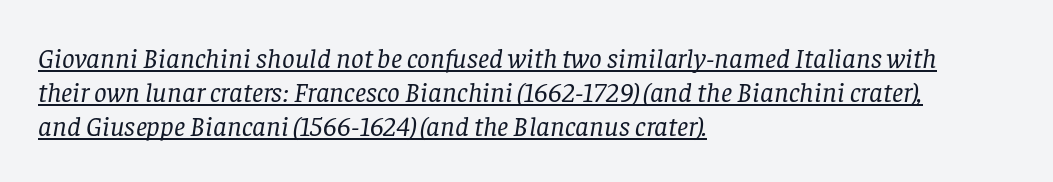
The image shows 28 px regular-weight serif type, italic (leaning right); set left-aligned, line spacing 1.22x, normal letter spacing, underlined; low stroke contrast and a large x-height.
